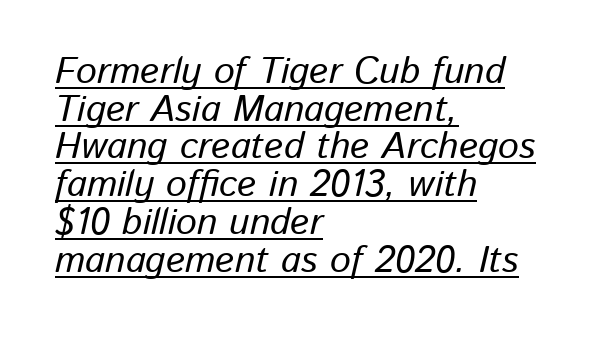
Q: Is the text italic (slanted)? A: Yes, it leans right by about 13 degrees.
Q: Is the text underlined? A: Yes.
Q: How is the paragraph aligned? A: Left-aligned.
Q: Is the spacing between letters normal or unusually wide? A: Normal.
Q: Is the spacing between lines tight, normal or loose? A: Tight.
Q: Width (condensed, normal, or wide)? A: Normal.
Q: Stroke contrast? A: Low.
Q: x-height? A: Medium.
Q: Monospaced? A: No.
